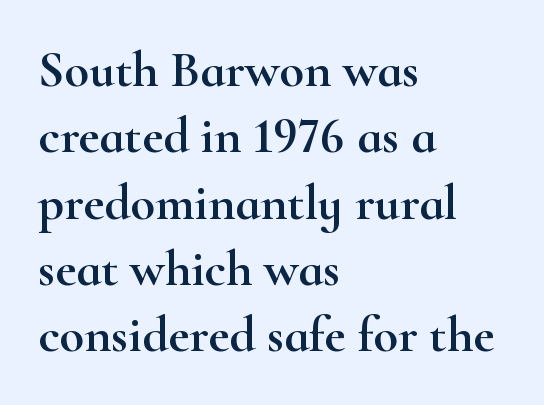
The image shows 51 px wide serif type, upright; set left-aligned, normal line spacing (1.3x), normal letter spacing, not underlined; high stroke contrast and a small x-height.
